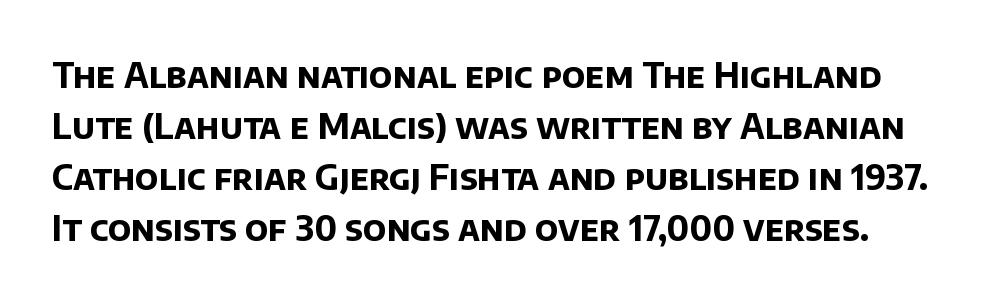
Q: Is the text bold? A: Yes.
Q: Is the typeface a serif or a sans-serif typeface? A: Sans-serif.
Q: Is the text underlined? A: No.
Q: Is the spacing between letters normal or unusually wide? A: Normal.
Q: Is the spacing between lines tight, normal or loose? A: Normal.
Q: Width (condensed, normal, or wide)? A: Normal.
Q: Stroke contrast? A: Low.
Q: x-height? A: Large.
Q: Monospaced? A: No.
